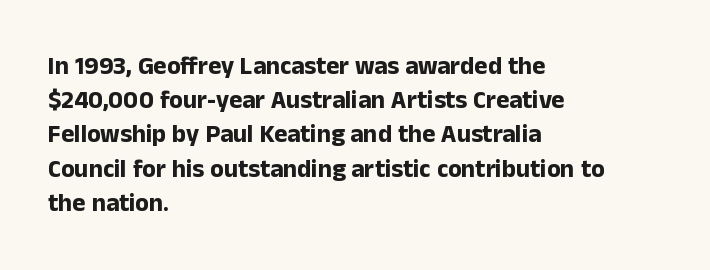
{"italic": "no", "bold": "yes", "underline": "no", "align": "left", "line_spacing": "normal", "line_spacing_ratio": 1.37, "letter_spacing": "normal", "letter_spacing_em": 0.0, "glyph_px": 25}
